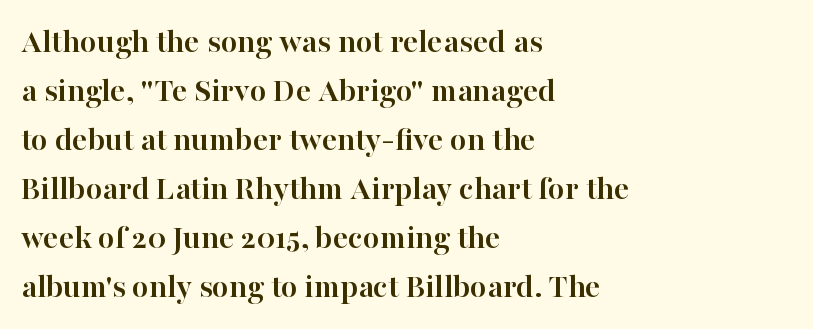
The image shows 34 px semibold serif type, upright; set left-aligned, normal line spacing (1.44x), normal letter spacing, not underlined; high stroke contrast and a medium x-height.
